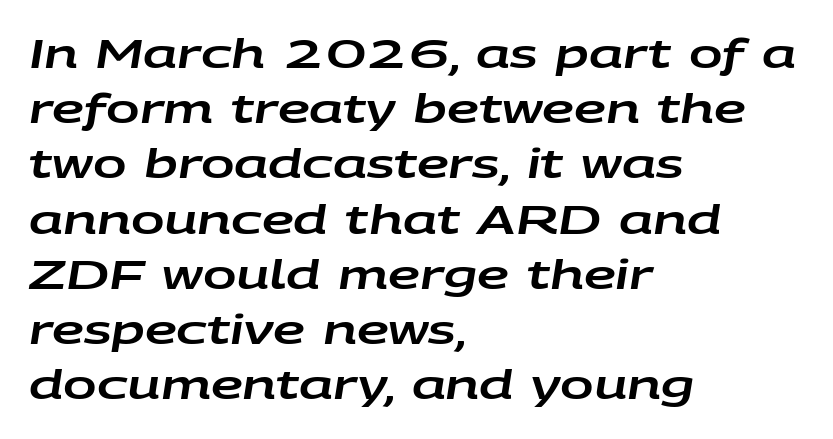
Q: Is the text italic (slanted)? A: Yes, it leans right by about 9 degrees.
Q: Is the text underlined? A: No.
Q: How is the paragraph aligned? A: Left-aligned.
Q: Is the spacing between letters normal or unusually wide? A: Normal.
Q: Is the spacing between lines tight, normal or loose? A: Normal.
Q: Width (condensed, normal, or wide)? A: Wide.
Q: Stroke contrast? A: Low.
Q: x-height? A: Large.
Q: Monospaced? A: No.
